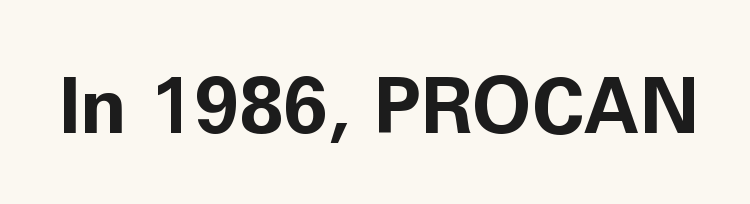
The tracking reads as untouched default to a designer's eye. The typeface chosen for these lines omits serifs. Looks like regular typesetting: each glyph gets only the width it needs. Set as a true bold cut, around the 700 mark.
